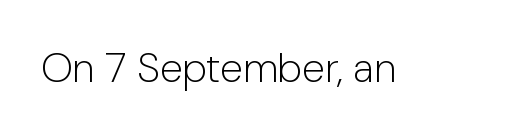
Q: Is the text bold? A: No.
Q: Is the text italic (slanted)? A: No, it is upright.
Q: Is the typeface a serif or a sans-serif typeface? A: Sans-serif.
Q: Is the text underlined? A: No.
Q: Is the spacing between letters normal or unusually wide? A: Normal.
Q: Width (condensed, normal, or wide)? A: Normal.
Q: Stroke contrast? A: Low.
Q: x-height? A: Medium.
Q: Monospaced? A: No.
